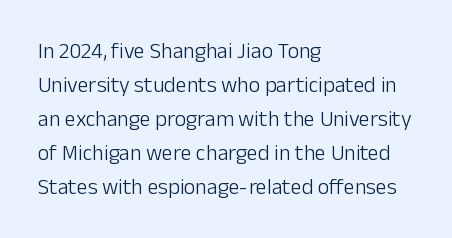
Caption: multi-line text, flush left, ragged right. Rendered with straight, roman letterforms. Beneath every word, the page is bare. Weight: not bold — regular or lighter. Nobody touched the tracking dial on this one. Vertically, the passage feels balanced, rows spaced as you'd expect.
